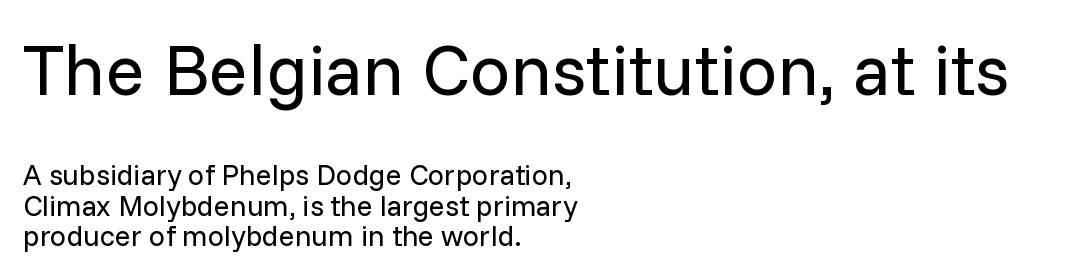
{"serif": "no", "italic": "no", "bold": "no", "weight": "regular", "width": "normal", "stroke_contrast": "low", "x_height": "medium", "monospaced": "no", "underline": "no", "align": "left", "line_spacing": "tight", "line_spacing_ratio": 1.05, "letter_spacing": "normal", "letter_spacing_em": 0.0, "larger_block": "first", "size_ratio": 2.48, "glyph_px": 72}
